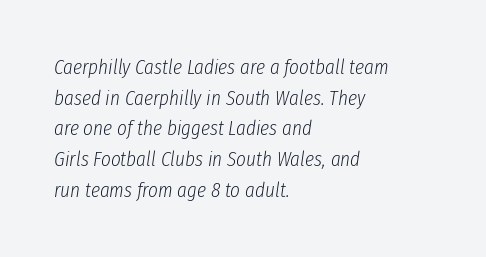
{"italic": "yes", "lean": "right", "slant_degrees": 8, "bold": "no", "underline": "no", "align": "left", "line_spacing": "normal", "line_spacing_ratio": 1.46, "letter_spacing": "normal", "letter_spacing_em": 0.0, "glyph_px": 21}
